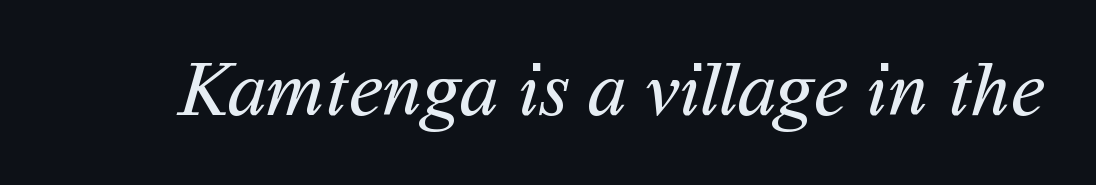
The image shows 78 px regular-weight sans-serif type; set normal letter spacing, not underlined; medium stroke contrast and a medium x-height.
